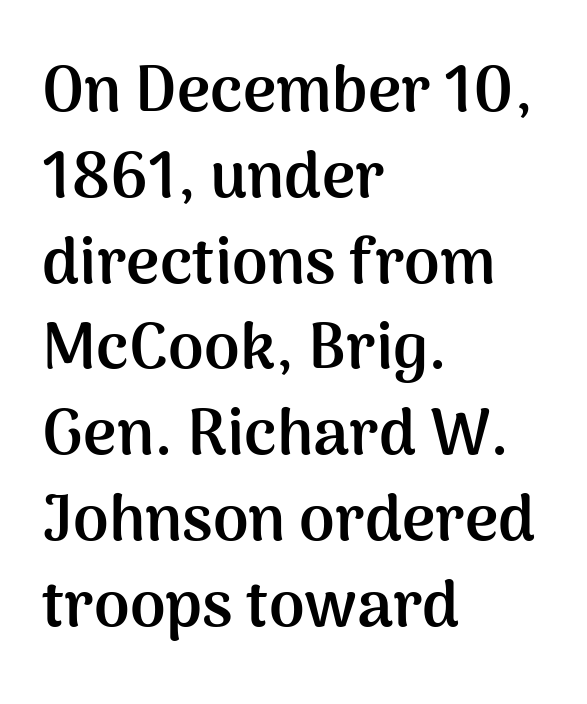
{"serif": "no", "italic": "no", "bold": "yes", "weight": "semibold", "width": "normal", "stroke_contrast": "medium", "x_height": "medium", "monospaced": "no", "underline": "no", "align": "left", "line_spacing": "normal", "line_spacing_ratio": 1.34, "letter_spacing": "normal", "letter_spacing_em": 0.0, "glyph_px": 64}
